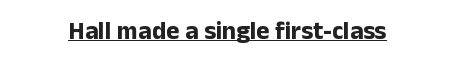
The image shows 25 px bold type, upright; set centered, normal letter spacing, underlined.
